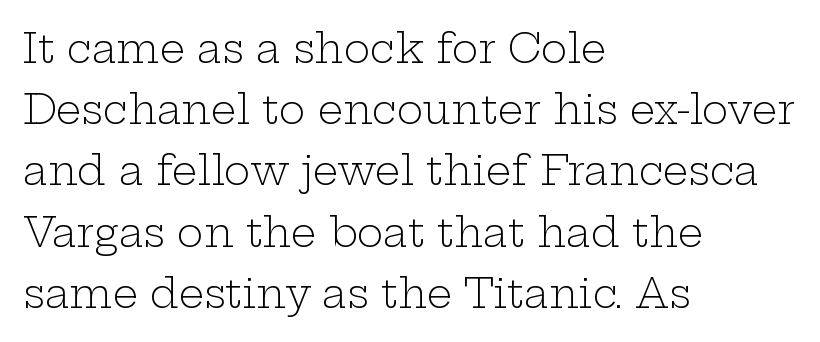
Q: Is the text bold? A: No.
Q: Is the text italic (slanted)? A: No, it is upright.
Q: Is the typeface a serif or a sans-serif typeface? A: Serif.
Q: Is the text underlined? A: No.
Q: How is the paragraph aligned? A: Left-aligned.
Q: Is the spacing between letters normal or unusually wide? A: Normal.
Q: Is the spacing between lines tight, normal or loose? A: Normal.
Q: Width (condensed, normal, or wide)? A: Wide.
Q: Stroke contrast? A: Low.
Q: x-height? A: Medium.
Q: Monospaced? A: No.
